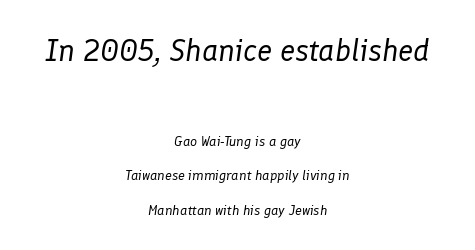
Reading down the column, the eye jumps a long way to each next line. Stem width sits at or under what a default text font uses. If you drew a line through each stem, it would be angled. Inter-character spacing is left at the font's built-in metrics.
